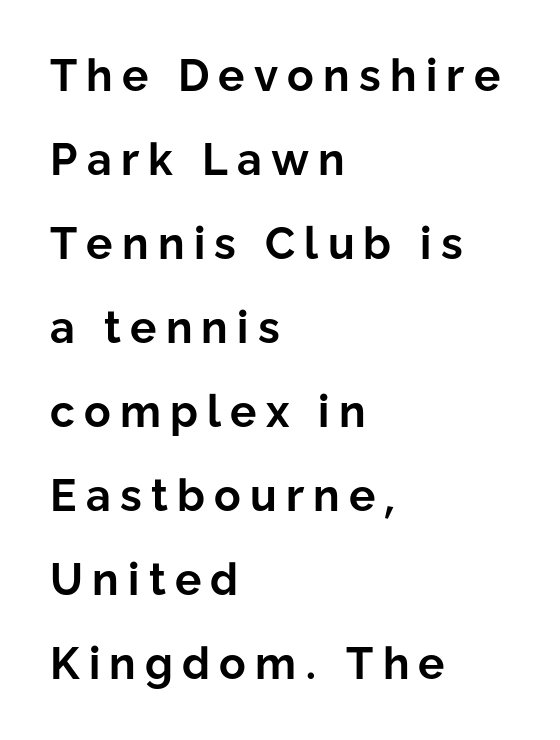
The image shows 44 px bold sans-serif type, upright; set left-aligned, loose line spacing (1.91x), unusually wide letter spacing (+0.21 em), not underlined; low stroke contrast and a medium x-height.
